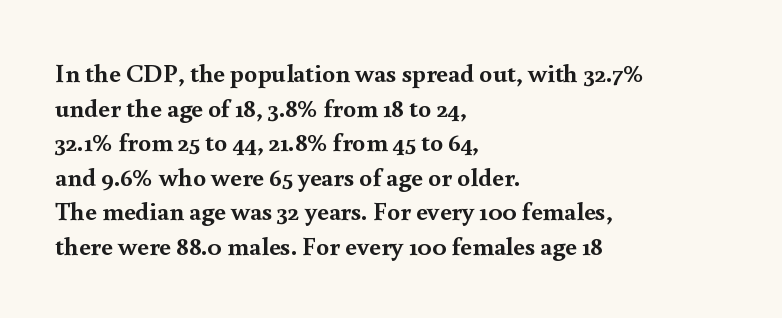
{"italic": "no", "bold": "yes", "underline": "no", "align": "left", "line_spacing": "normal", "line_spacing_ratio": 1.33, "letter_spacing": "normal", "letter_spacing_em": 0.0, "glyph_px": 26}
